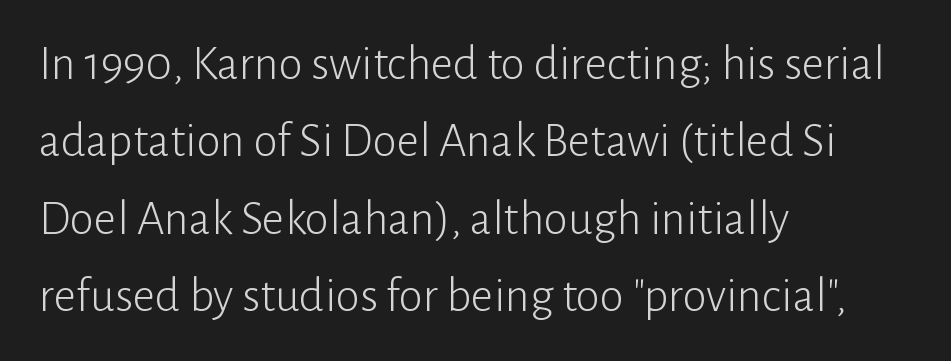
{"serif": "no", "italic": "no", "bold": "no", "weight": "light", "width": "normal", "stroke_contrast": "low", "x_height": "medium", "monospaced": "no", "underline": "no", "align": "left", "line_spacing": "normal", "line_spacing_ratio": 1.58, "letter_spacing": "normal", "letter_spacing_em": 0.0, "glyph_px": 49}
